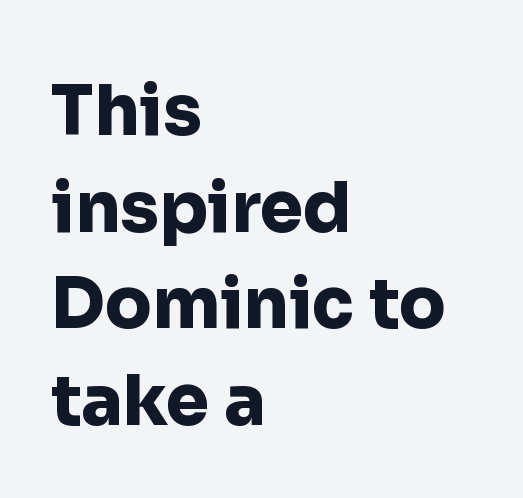
{"serif": "no", "italic": "no", "bold": "yes", "weight": "heavy", "width": "normal", "stroke_contrast": "low", "x_height": "medium", "monospaced": "no", "underline": "no", "align": "left", "line_spacing": "normal", "line_spacing_ratio": 1.4, "letter_spacing": "normal", "letter_spacing_em": 0.0, "glyph_px": 69}
